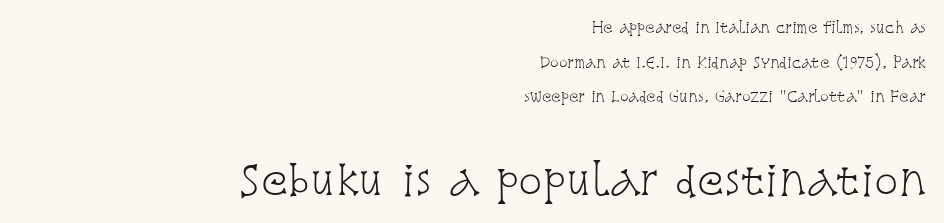
Each letter's strokes conclude with small projecting serifs. The foot of each line stays bare and open. The horizontal fit of the characters is conventional and even. Rendered with straight, roman letterforms. A student would call this right alignment; a typographer would say flush right, rag left. Stroke thickness stays within the range of a standard reading face or lighter.
